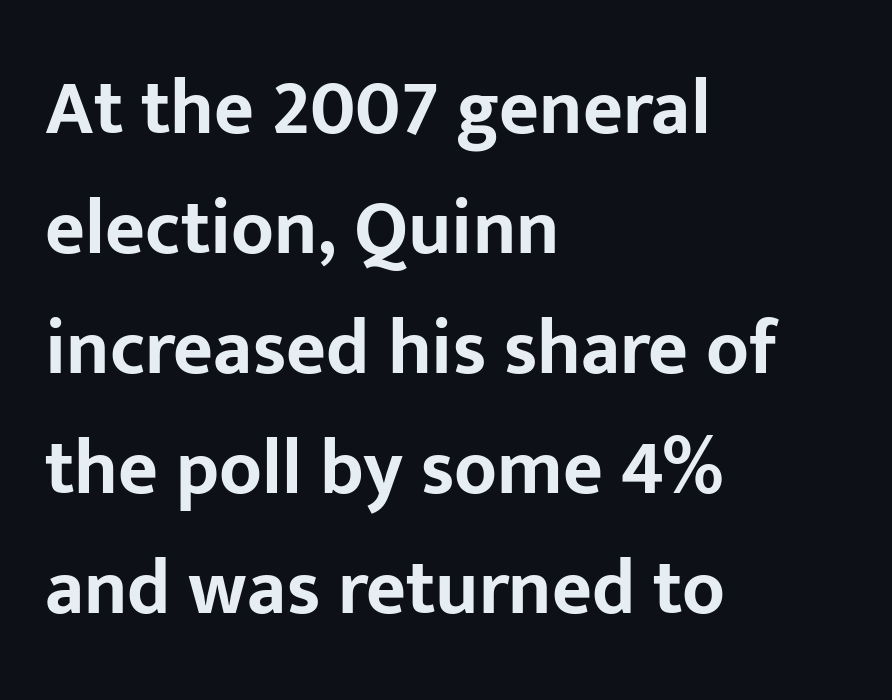
{"serif": "no", "italic": "no", "bold": "yes", "weight": "bold", "width": "normal", "stroke_contrast": "low", "x_height": "medium", "monospaced": "no", "underline": "no", "align": "left", "line_spacing": "normal", "line_spacing_ratio": 1.56, "letter_spacing": "normal", "letter_spacing_em": 0.0, "glyph_px": 77}
